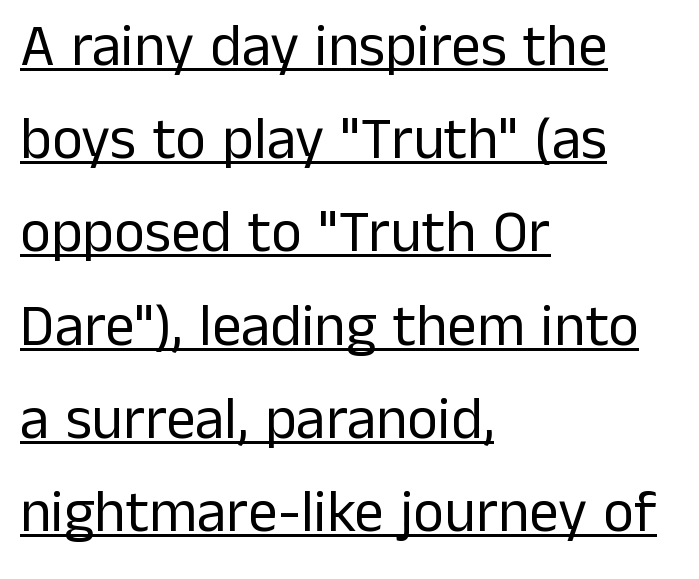
{"serif": "no", "italic": "no", "bold": "no", "weight": "regular", "width": "normal", "stroke_contrast": "low", "x_height": "medium", "monospaced": "no", "underline": "yes", "align": "left", "line_spacing": "normal", "line_spacing_ratio": 1.58, "letter_spacing": "normal", "letter_spacing_em": 0.0, "glyph_px": 59}
